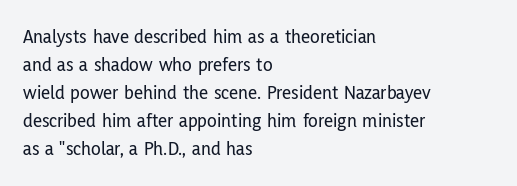
The image shows 20 px text type, upright; set left-aligned, normal line spacing (1.4x), normal letter spacing, not underlined.
